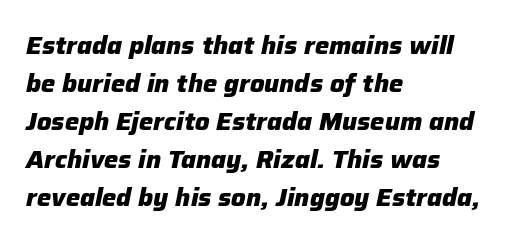
Q: Is the text bold? A: Yes.
Q: Is the text italic (slanted)? A: Yes, it leans right by about 12 degrees.
Q: Is the text underlined? A: No.
Q: How is the paragraph aligned? A: Left-aligned.
Q: Is the spacing between letters normal or unusually wide? A: Normal.
Q: Is the spacing between lines tight, normal or loose? A: Normal.
